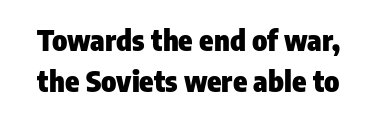
Q: Is the text bold? A: Yes.
Q: Is the text italic (slanted)? A: No, it is upright.
Q: Is the typeface a serif or a sans-serif typeface? A: Sans-serif.
Q: Is the text underlined? A: No.
Q: Is the spacing between letters normal or unusually wide? A: Normal.
Q: Is the spacing between lines tight, normal or loose? A: Normal.
Q: Width (condensed, normal, or wide)? A: Condensed.
Q: Stroke contrast? A: Low.
Q: x-height? A: Medium.
Q: Monospaced? A: No.
